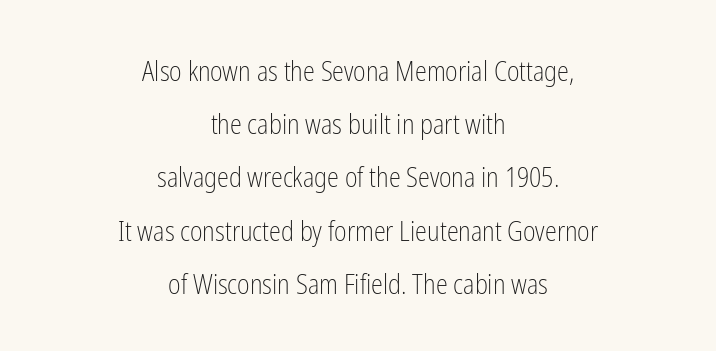
The image shows 27 px text type, upright; set centered, loose line spacing (1.97x), normal letter spacing, not underlined.
